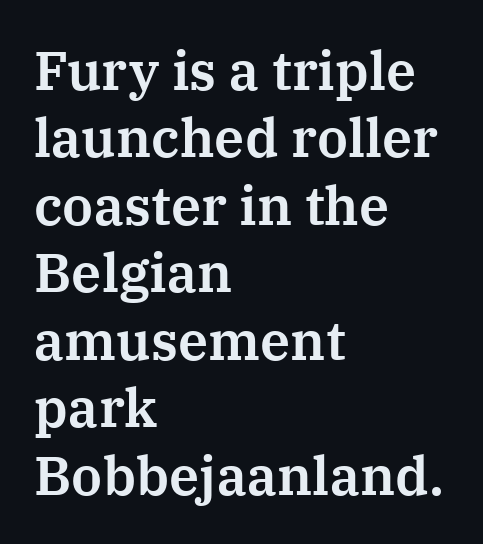
The image shows 54 px serif type, upright; set left-aligned, normal line spacing (1.25x), normal letter spacing, not underlined; medium stroke contrast and a medium x-height.
